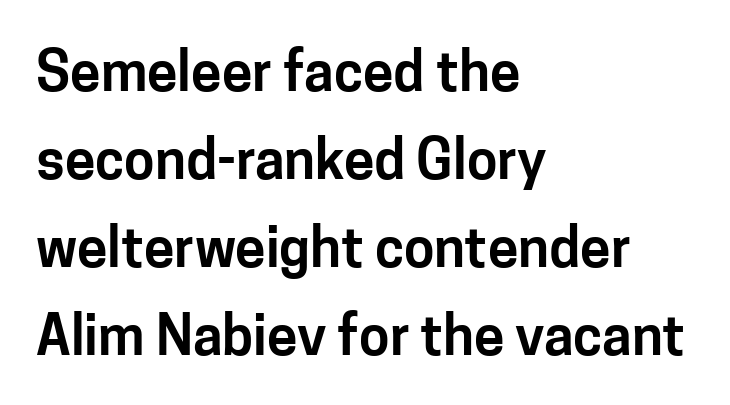
You can tell from the bare stems that sans-serif type was used. Honestly, the row spacing looks completely unremarkable. The strip under each line holds only bare page. Posture: straight, roman, zero tilt. The face used here is proportionally spaced, like ordinary book or web type. Caption: standard tracking, unaltered.
